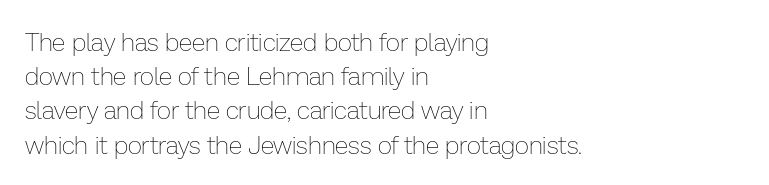
The area under the type is left untouched. A roman cut, with each character standing at attention. Observe the ordinary spacing: letters are neighbours, not strangers. Notice how the passage keeps a crisp vertical edge on the left only.
